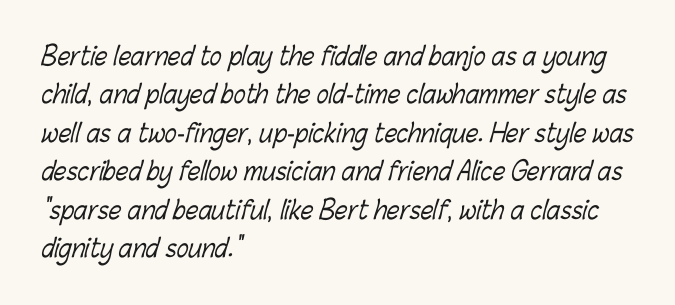
The space beneath each line is pristine and unruled. Layout note: lines flush left. This is not heavy type; no bold has been used. Reading down the column, the eye jumps a familiar distance to each next line.
